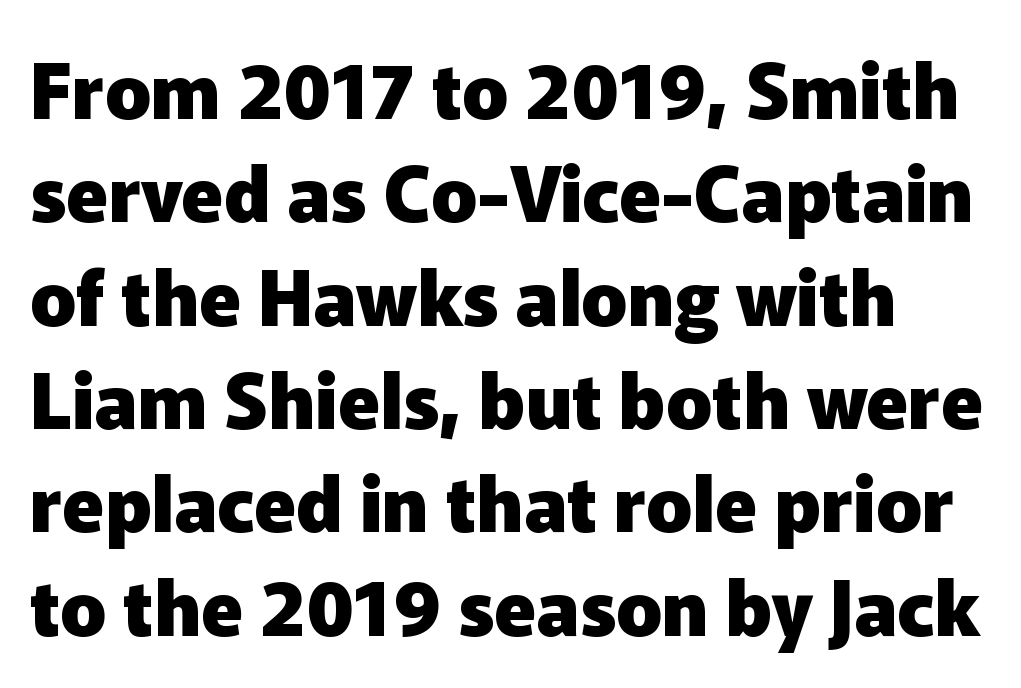
The image shows 76 px heavy sans-serif type, upright; set normal line spacing (1.36x), normal letter spacing, not underlined; low stroke contrast and a medium x-height.
